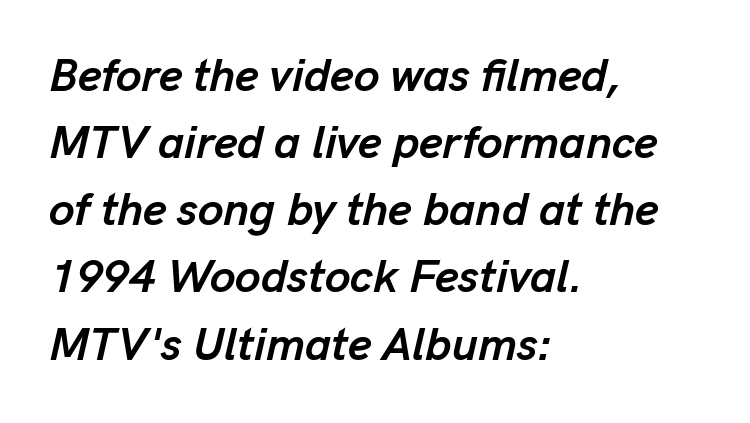
{"italic": "yes", "lean": "right", "slant_degrees": 13, "bold": "yes", "weight": "semibold", "width": "normal", "stroke_contrast": "low", "x_height": "medium", "monospaced": "no", "underline": "no", "align": "left", "line_spacing": "normal", "line_spacing_ratio": 1.46, "letter_spacing": "normal", "letter_spacing_em": 0.0, "glyph_px": 46}
